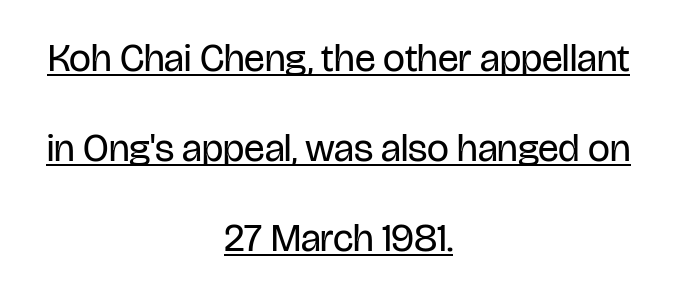
{"serif": "no", "italic": "no", "bold": "no", "weight": "regular", "width": "condensed", "stroke_contrast": "low", "x_height": "large", "monospaced": "no", "underline": "yes", "align": "center", "line_spacing": "loose", "line_spacing_ratio": 2.31, "letter_spacing": "normal", "letter_spacing_em": 0.0, "glyph_px": 39}
